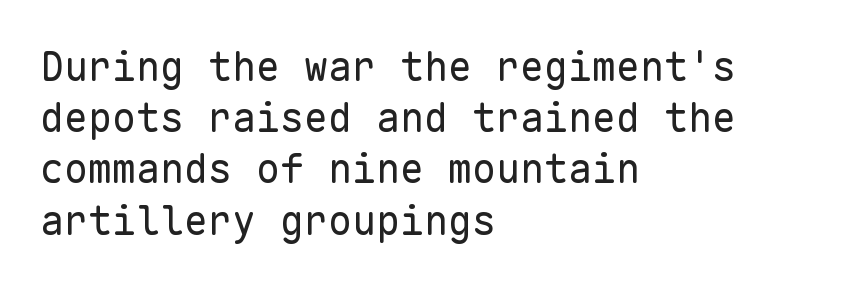
Q: Is the text bold? A: No.
Q: Is the text italic (slanted)? A: No, it is upright.
Q: Is the typeface a serif or a sans-serif typeface? A: Sans-serif.
Q: Is the text underlined? A: No.
Q: How is the paragraph aligned? A: Left-aligned.
Q: Is the spacing between letters normal or unusually wide? A: Normal.
Q: Is the spacing between lines tight, normal or loose? A: Normal.
Q: Width (condensed, normal, or wide)? A: Normal.
Q: Stroke contrast? A: Low.
Q: x-height? A: Medium.
Q: Monospaced? A: Yes.
